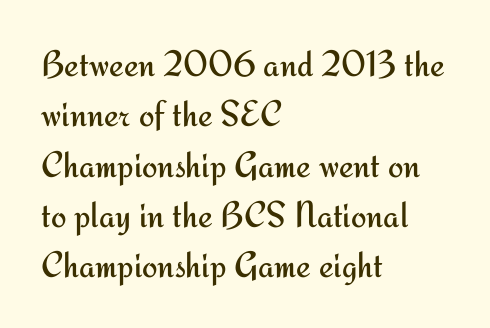
{"serif": "no", "italic": "no", "bold": "no", "weight": "regular", "width": "normal", "stroke_contrast": "medium", "x_height": "small", "monospaced": "no", "underline": "no", "align": "left", "line_spacing": "normal", "line_spacing_ratio": 1.36, "letter_spacing": "normal", "letter_spacing_em": 0.0, "glyph_px": 37}
